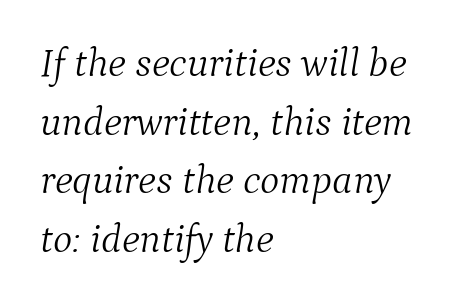
The image shows 41 px light serif type, italic (leaning right); set left-aligned, normal line spacing (1.43x), normal letter spacing, not underlined; medium stroke contrast and a medium x-height.
